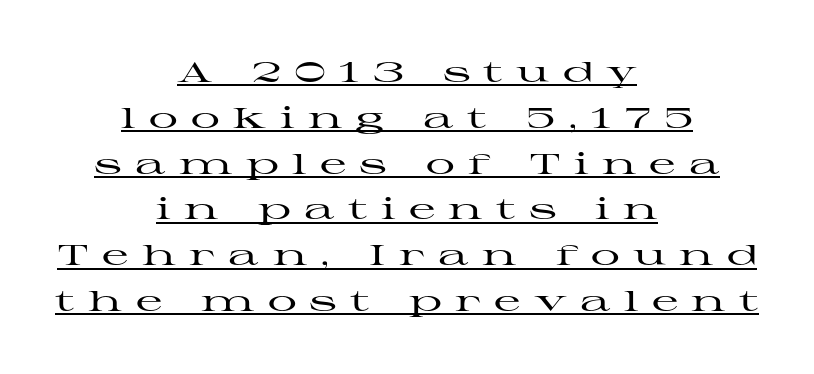
{"serif": "yes", "italic": "no", "width": "wide", "stroke_contrast": "high", "x_height": "medium", "monospaced": "no", "underline": "yes", "align": "center", "line_spacing": "normal", "line_spacing_ratio": 1.58, "letter_spacing": "wide", "letter_spacing_em": 0.46, "glyph_px": 29}
